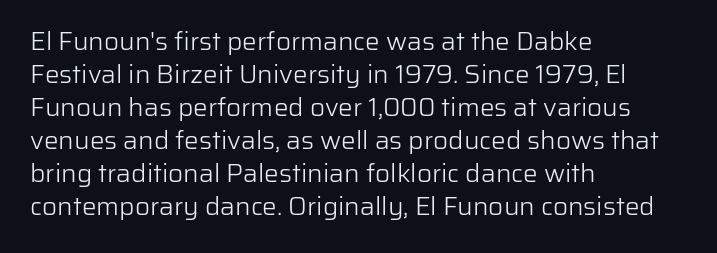
Q: Is the text bold? A: No.
Q: Is the text italic (slanted)? A: No, it is upright.
Q: Is the text underlined? A: No.
Q: How is the paragraph aligned? A: Left-aligned.
Q: Is the spacing between letters normal or unusually wide? A: Normal.
Q: Is the spacing between lines tight, normal or loose? A: Normal.
